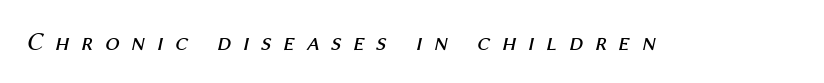
The glyphs look as if they've been sheared to an angle. The rendering inserts visible extra space after every character. Weight: in the light-to-regular range. Letters rest on an invisible, unmarked baseline.
